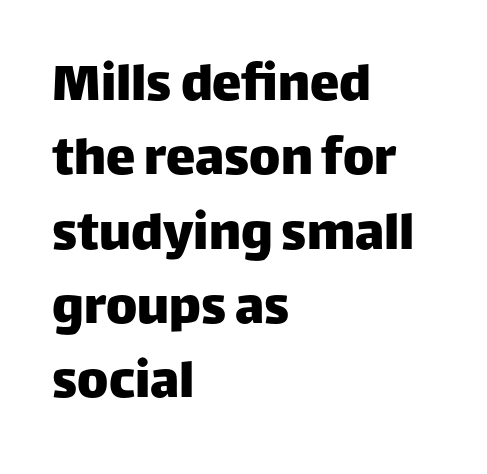
{"serif": "no", "italic": "no", "width": "normal", "stroke_contrast": "low", "x_height": "large", "monospaced": "no", "underline": "no", "align": "left", "line_spacing": "normal", "line_spacing_ratio": 1.26, "letter_spacing": "normal", "letter_spacing_em": 0.0, "glyph_px": 59}
